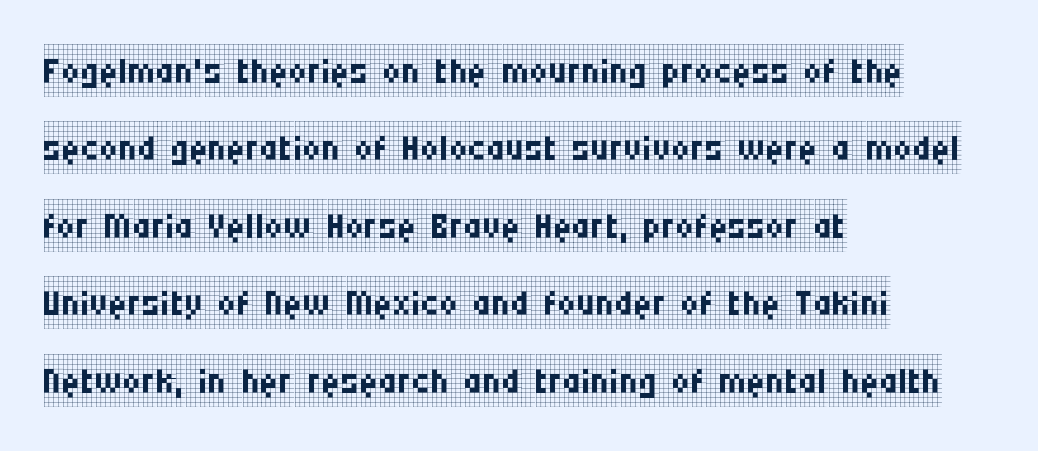
The lettering stays uniformly vertical, giving the passage a roman look. Lines of text with bare space underneath. No extra ink here — the face is not bold. Think of a printed novel: that variable character pitch is what you see here. Each new line begins a customary step beneath the previous one.
